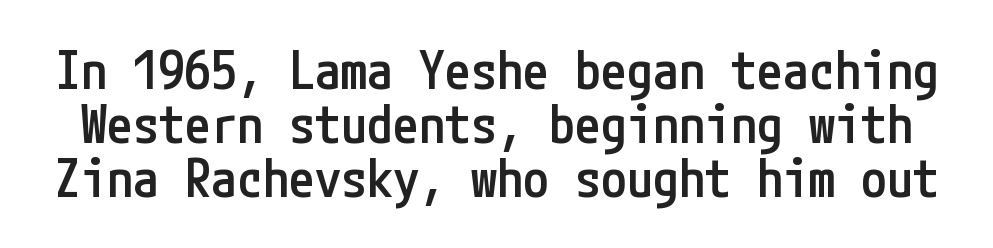
The image shows 52 px semibold, condensed sans-serif type, upright; set tight line spacing (1.04x), normal letter spacing, not underlined; low stroke contrast and a medium x-height.
